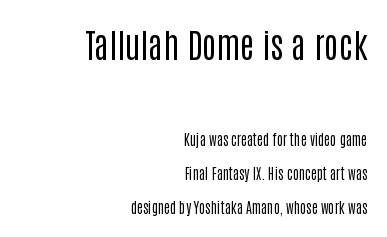
When letters stand straight like this, we call the style roman or upright. A great deal of white space separates one row of letters from the next. The letters advance in unequal steps, a hallmark of proportional type. Check under the words: just untouched page. The line texture is even and compact thanks to regular tracking. Note: larger setting up top, smaller setting below.
